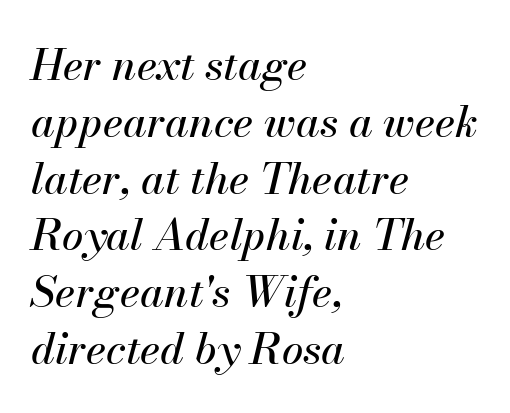
The image shows 43 px text type, italic (leaning right); set left-aligned, normal line spacing (1.32x), normal letter spacing, not underlined; medium stroke contrast and a small x-height.
